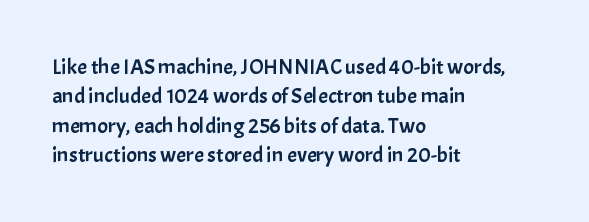
{"italic": "no", "underline": "no", "align": "left", "line_spacing": "normal", "line_spacing_ratio": 1.34, "letter_spacing": "normal", "letter_spacing_em": 0.0, "glyph_px": 22}
